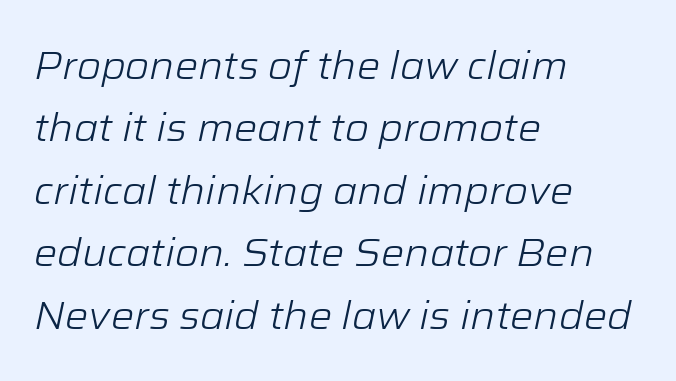
You could not count columns in this text — the font is proportionally spaced. One glance says typical: line gaps are just what's usual. Yep, that's italic — everything's leaning. These lines keep a tight, regular rhythm from letter to letter.
